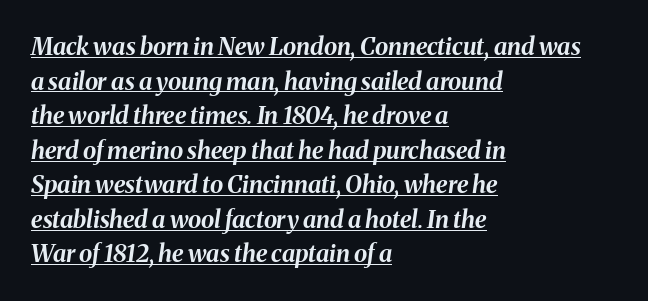
Each word holds together tightly as a unit, with standard inter-letter gaps. Looks like someone drew a line under every word here. The font's italic variant was chosen for this text. Compared with an ordinary text face, these strokes are far heavier — a full bold. Every row of glyphs begins at an identical x-position on the left.
